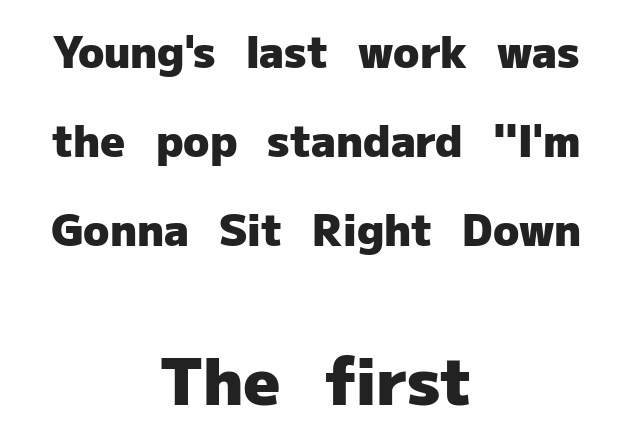
Tall strokes in this sample are plumb rather than angled. The type is set solid horizontally, with unmodified tracking. Are there feet on the stems? There aren't — it's a sans. The letters advance in unequal steps, a hallmark of proportional type. The baseline area is clear.
